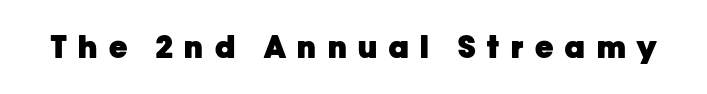
Look at the stroke-to-counter ratio: heavy, a bold. Letters rest on an invisible, unmarked baseline. The face used here is rendered with a markedly widened letterfit. This sample has the flowing, uneven cadence of proportional lettering. Classification — sans serif. If you drew a line through each stem, it would be perfectly vertical.
